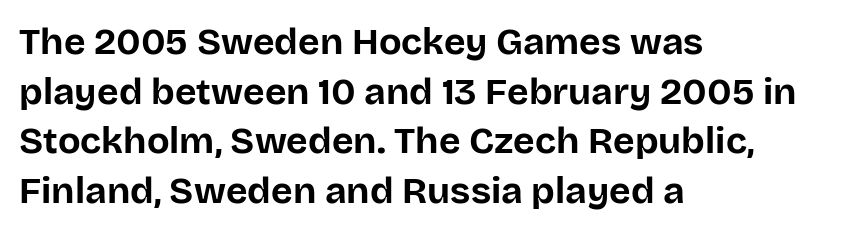
Q: Is the text bold? A: Yes.
Q: Is the text italic (slanted)? A: No, it is upright.
Q: Is the typeface a serif or a sans-serif typeface? A: Sans-serif.
Q: Is the text underlined? A: No.
Q: How is the paragraph aligned? A: Left-aligned.
Q: Is the spacing between letters normal or unusually wide? A: Normal.
Q: Is the spacing between lines tight, normal or loose? A: Normal.
Q: Width (condensed, normal, or wide)? A: Normal.
Q: Stroke contrast? A: Low.
Q: x-height? A: Large.
Q: Monospaced? A: No.
